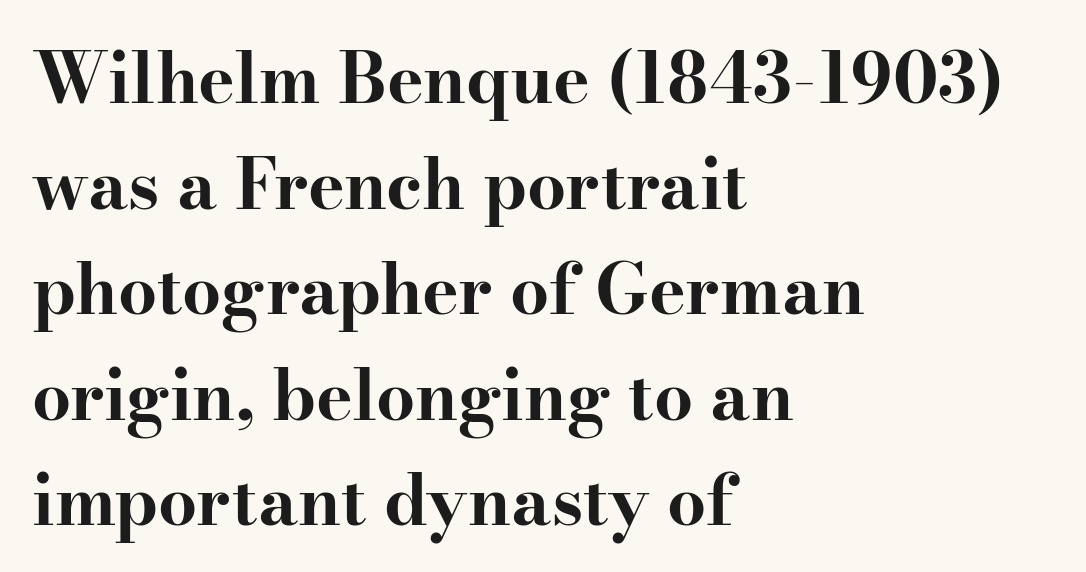
Q: Is the text bold? A: Yes.
Q: Is the text italic (slanted)? A: No, it is upright.
Q: Is the typeface a serif or a sans-serif typeface? A: Serif.
Q: Is the text underlined? A: No.
Q: How is the paragraph aligned? A: Left-aligned.
Q: Is the spacing between letters normal or unusually wide? A: Normal.
Q: Is the spacing between lines tight, normal or loose? A: Normal.
Q: Width (condensed, normal, or wide)? A: Wide.
Q: Stroke contrast? A: High.
Q: x-height? A: Small.
Q: Monospaced? A: No.
